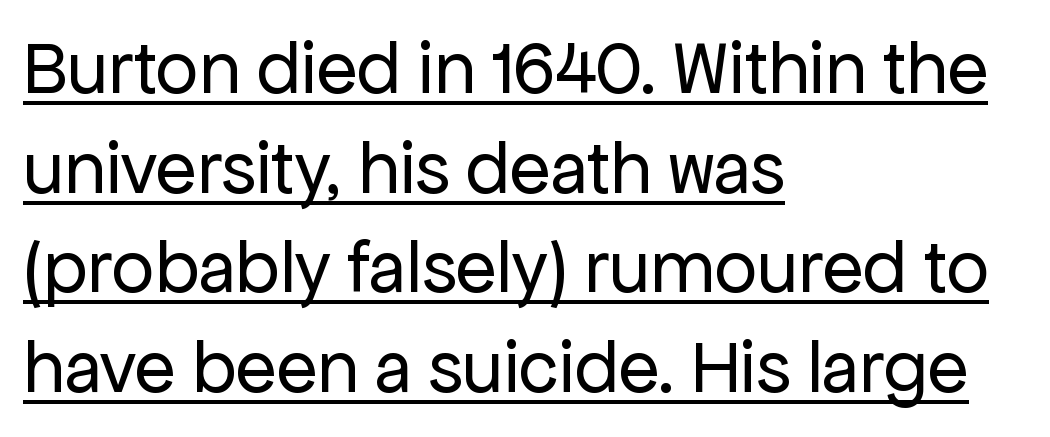
The face used here appears with an underline applied. This is sans-serif lettering, the kind often seen on screens and signage. The face used here is proportionally spaced, like ordinary book or web type. The setting favours the left margin, as ordinary paragraphs usually do.
